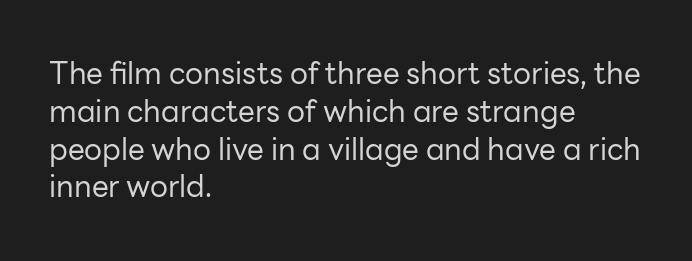
The image shows 30 px regular-weight sans-serif type, upright; set left-aligned, normal line spacing (1.26x), normal letter spacing, not underlined; low stroke contrast and a medium x-height.
